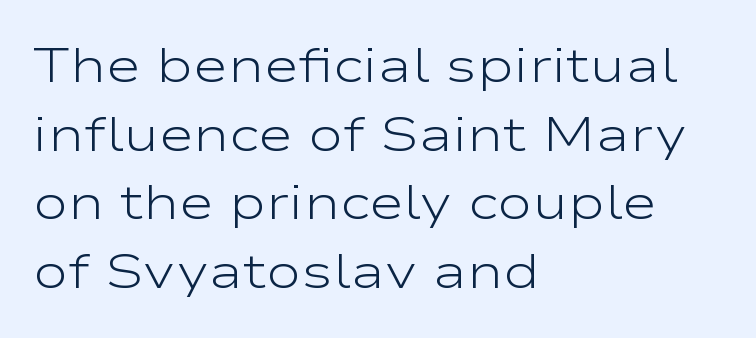
The typography opts for an upright posture over an oblique one. No letter is thick-stroked: the sample isn't bold. Unlike a traditional serif, this face leaves its strokes unadorned. If you drew a ruler down the left edge, every line would touch it. The passage shown is typed in a proportional face where columns would drift. Each row of text sits above clean, open space.
